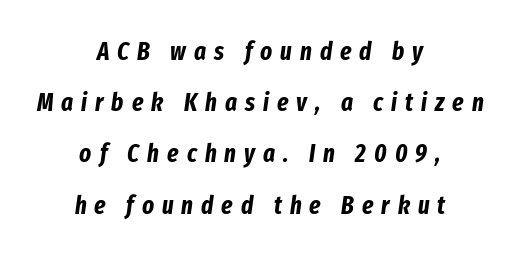
Short and long lines alike share a common midpoint. This sample trades compactness for vertical openness between lines. How are the letters spaced? Widely, with obvious added tracking. Does the lettering tilt? It does — this is italic. A bare baseline throughout the passage. Summary of weight: heavy, a full bold.
